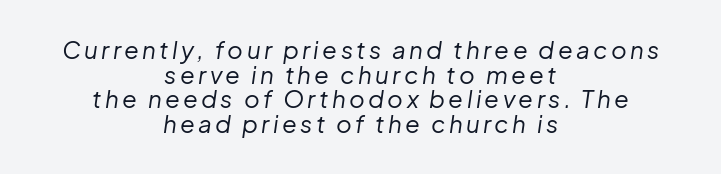
Q: Is the text bold? A: No.
Q: Is the text italic (slanted)? A: Yes, it leans right by about 8 degrees.
Q: Is the text underlined? A: No.
Q: How is the paragraph aligned? A: Centered.
Q: Is the spacing between lines tight, normal or loose? A: Tight.
